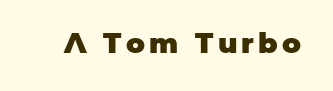
Q: Is the text bold? A: Yes.
Q: Is the text italic (slanted)? A: No, it is upright.
Q: Is the typeface a serif or a sans-serif typeface? A: Sans-serif.
Q: Is the text underlined? A: No.
Q: Width (condensed, normal, or wide)? A: Normal.
Q: Stroke contrast? A: Low.
Q: x-height? A: Large.
Q: Monospaced? A: No.
